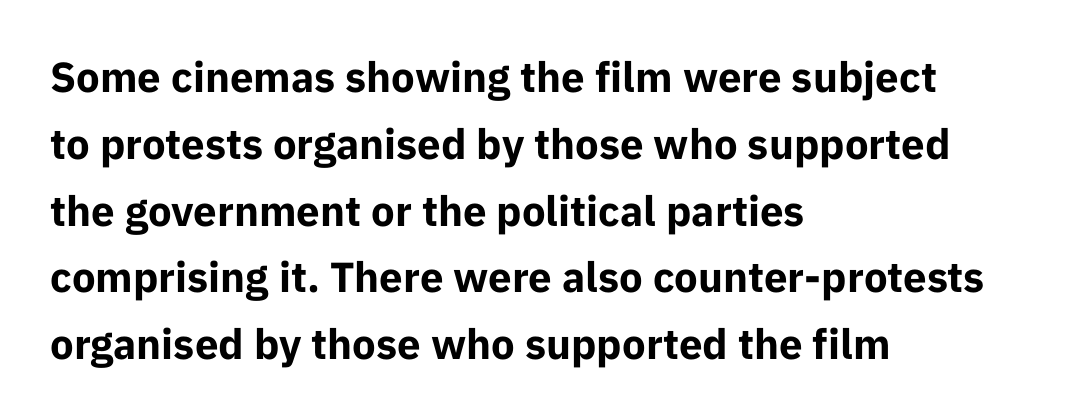
Q: Is the text bold? A: Yes.
Q: Is the text italic (slanted)? A: No, it is upright.
Q: Is the typeface a serif or a sans-serif typeface? A: Sans-serif.
Q: Is the text underlined? A: No.
Q: How is the paragraph aligned? A: Left-aligned.
Q: Is the spacing between letters normal or unusually wide? A: Normal.
Q: Is the spacing between lines tight, normal or loose? A: Normal.
Q: Width (condensed, normal, or wide)? A: Normal.
Q: Stroke contrast? A: Low.
Q: x-height? A: Medium.
Q: Monospaced? A: No.
